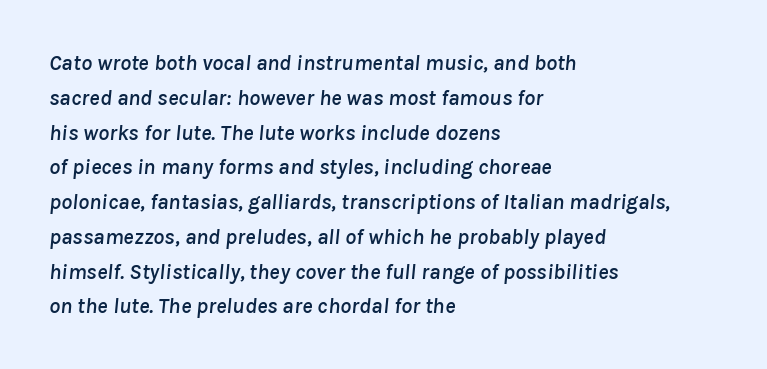
{"italic": "yes", "lean": "right", "slant_degrees": 8, "underline": "no", "align": "left", "line_spacing": "normal", "line_spacing_ratio": 1.58, "letter_spacing": "normal", "letter_spacing_em": 0.0, "glyph_px": 22}
